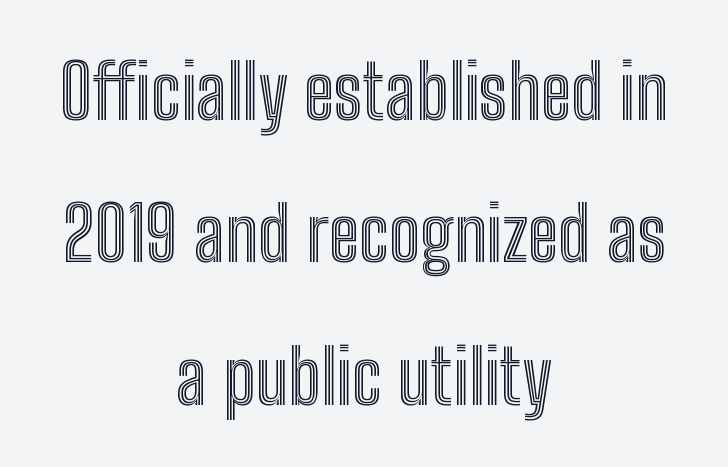
The image shows 75 px condensed type, upright; set centered, loose line spacing (1.9x), normal letter spacing, not underlined; a medium x-height.
